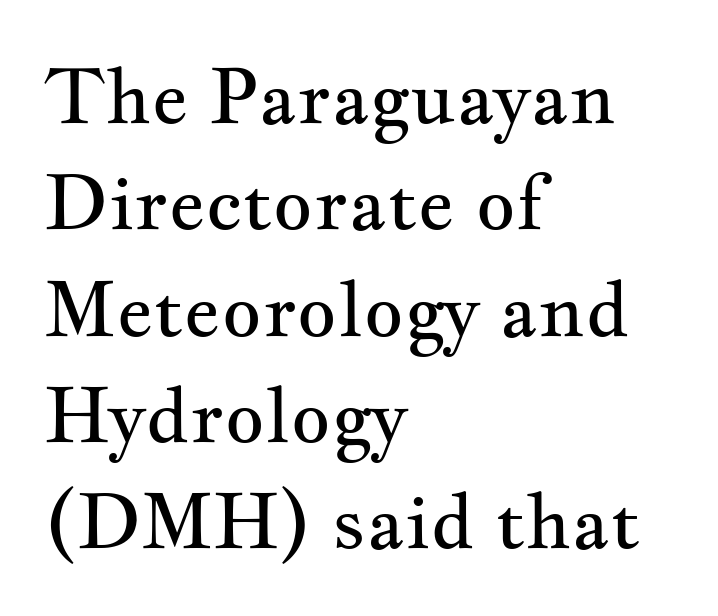
Regular leading. Stroke terminals: seriffed. In terms of letterspacing, this is plain default setting. Nothing heavy about these letters — not bold at all. In terms of posture, this sample is upright. Spacing verdict: proportional, widths tailored to each character.
